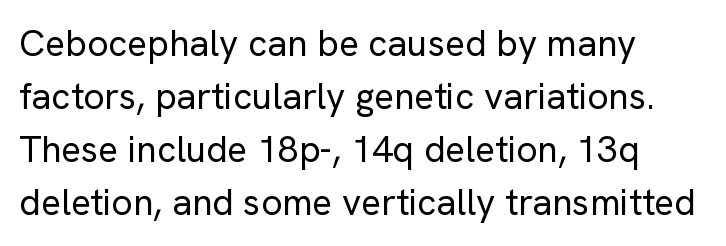
{"serif": "no", "italic": "no", "bold": "no", "weight": "regular", "width": "normal", "stroke_contrast": "low", "x_height": "medium", "monospaced": "no", "underline": "no", "align": "left", "line_spacing": "normal", "line_spacing_ratio": 1.43, "letter_spacing": "normal", "letter_spacing_em": 0.0, "glyph_px": 37}
